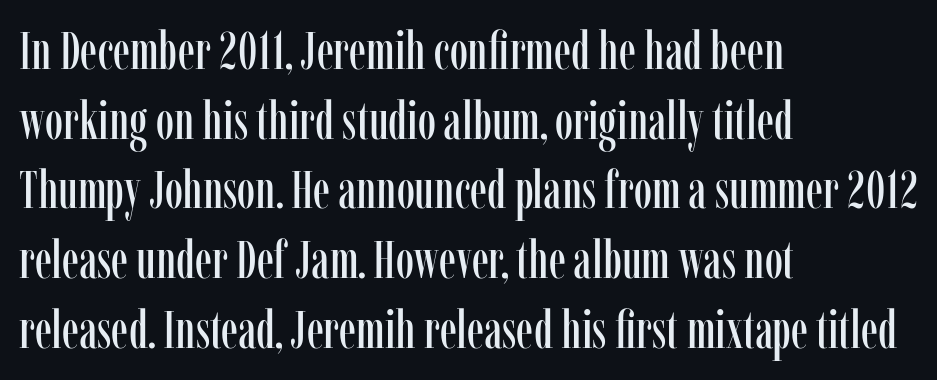
{"serif": "yes", "italic": "no", "width": "condensed", "stroke_contrast": "low", "x_height": "medium", "monospaced": "no", "underline": "no", "align": "left", "line_spacing": "normal", "line_spacing_ratio": 1.34, "letter_spacing": "normal", "letter_spacing_em": 0.0, "glyph_px": 52}
